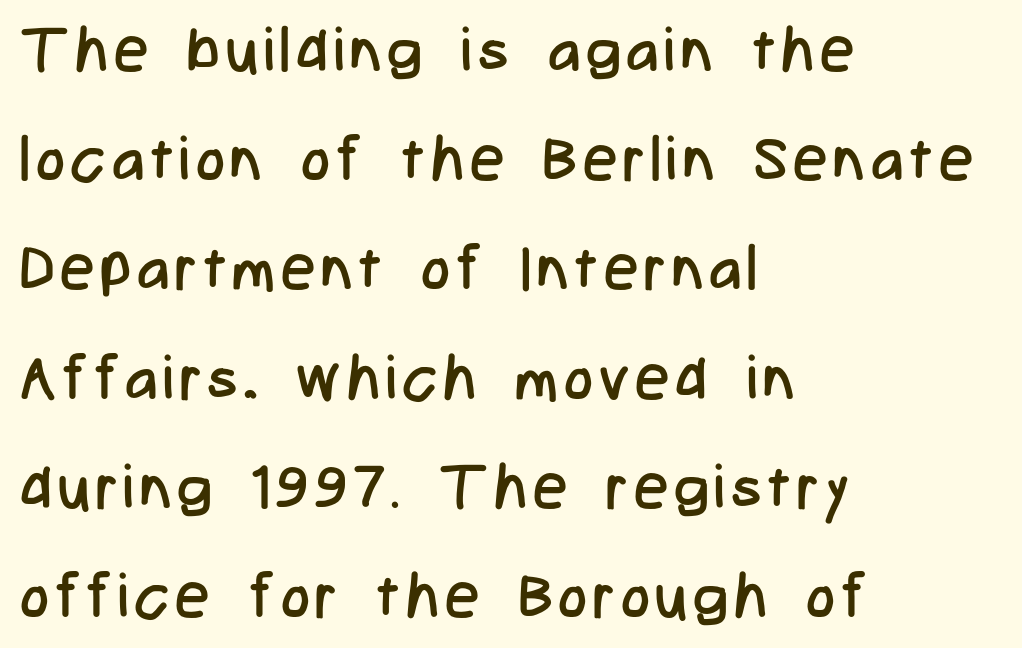
The image shows 61 px regular-weight, condensed sans-serif type, upright; set left-aligned, line spacing 1.79x, not underlined; low stroke contrast and a medium x-height.
